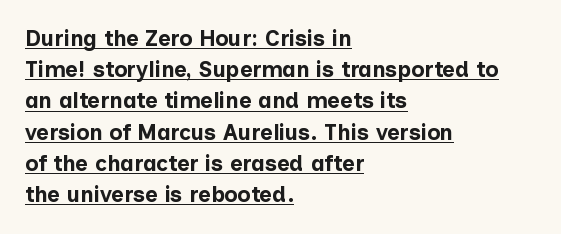
{"italic": "no", "bold": "yes", "underline": "yes", "align": "left", "line_spacing": "normal", "line_spacing_ratio": 1.42, "letter_spacing": "normal", "letter_spacing_em": 0.0, "glyph_px": 22}
